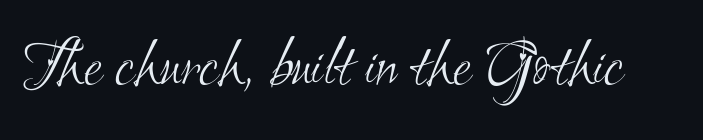
Q: Is the text bold? A: No.
Q: Is the typeface a serif or a sans-serif typeface? A: Sans-serif.
Q: Is the text underlined? A: No.
Q: Is the spacing between letters normal or unusually wide? A: Normal.
Q: Width (condensed, normal, or wide)? A: Condensed.
Q: Stroke contrast? A: Medium.
Q: x-height? A: Small.
Q: Monospaced? A: No.
